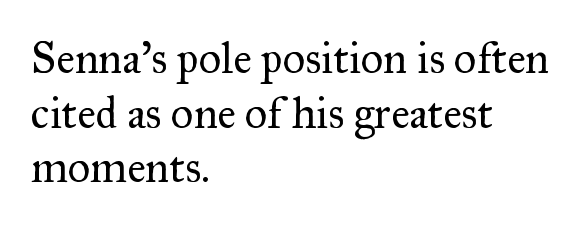
The passage shown is typed in a proportional face where columns would drift. The space directly below the letters is spotless. These lines keep a tight, regular rhythm from letter to letter. On a weight scale, this lands at 450 or below.
